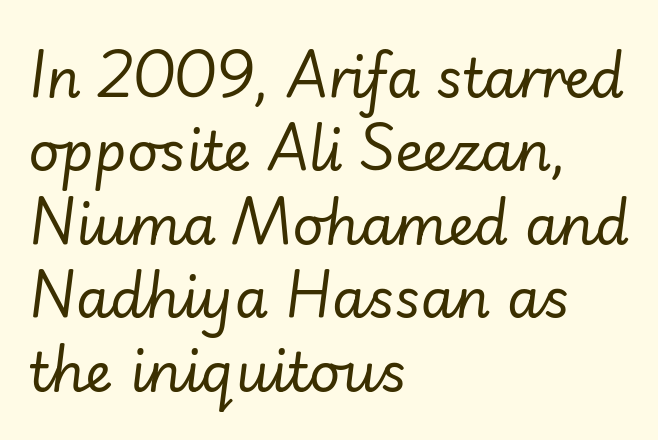
Weight class: somewhere from thin through regular. The baseline area is clear. Standard letterfit; no display-style spreading of the glyphs. This sample is left-justified, so line endings fall wherever the words run out. The rendering uses a moderate line-height, typical for paragraphs. Posture: slanted.
